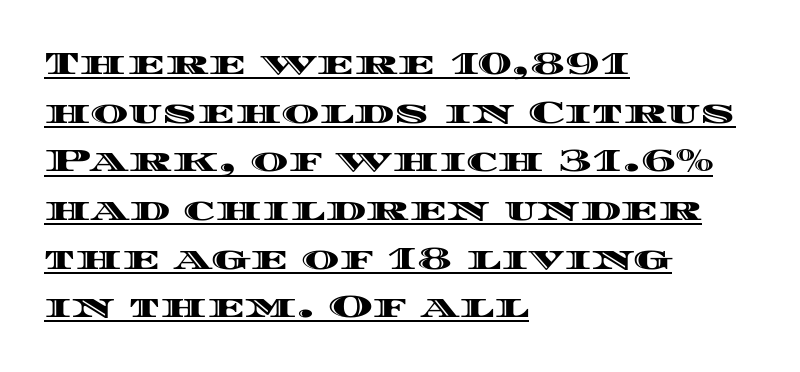
The image shows 32 px wide type, upright; set left-aligned, normal line spacing (1.52x), normal letter spacing, underlined; a large x-height.
